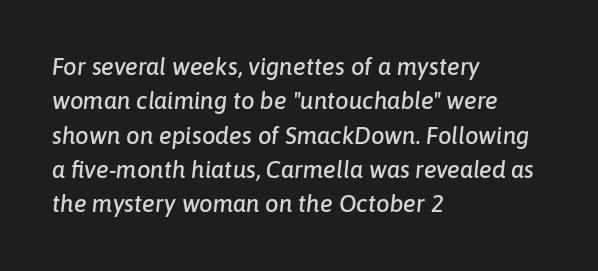
{"italic": "yes", "lean": "right", "slant_degrees": 6, "underline": "no", "align": "left", "line_spacing": "normal", "line_spacing_ratio": 1.43, "letter_spacing": "normal", "letter_spacing_em": 0.0, "glyph_px": 24}
